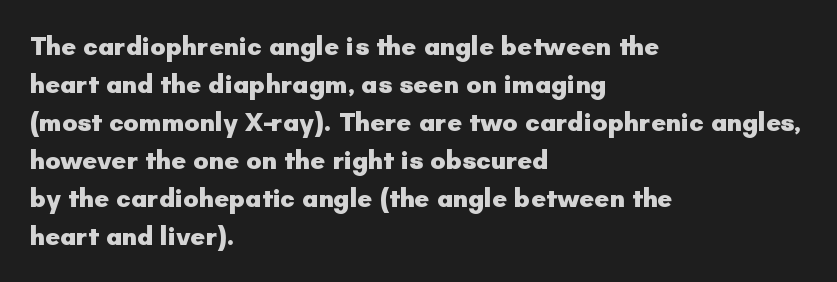
Horizontal alignment here is leftward, the default for most running prose. Nothing unusual about the tracking: characters are spaced as the font intends. Students, observe: this is what conventionally led text looks like. Does the lettering tilt? It doesn't — this is upright.
